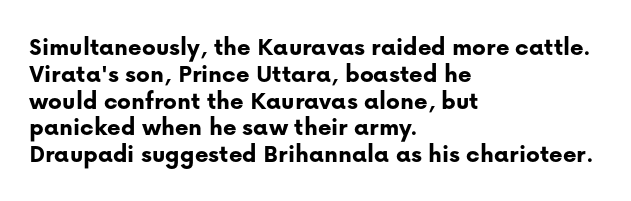
{"italic": "no", "bold": "yes", "underline": "no", "align": "left", "line_spacing": "tight", "line_spacing_ratio": 1.03, "letter_spacing": "normal", "letter_spacing_em": 0.0, "glyph_px": 26}
